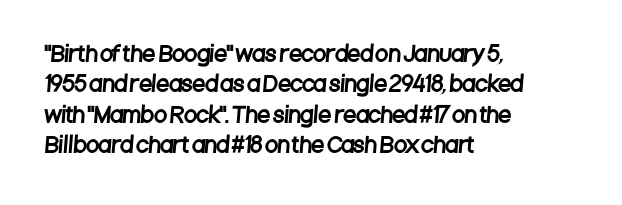
In CSS terms this would be text-align: left. Quick note: interline space is typical. Students, note that the glyphs here touch the page at normal intervals. This rendering features lettering with no underline.
